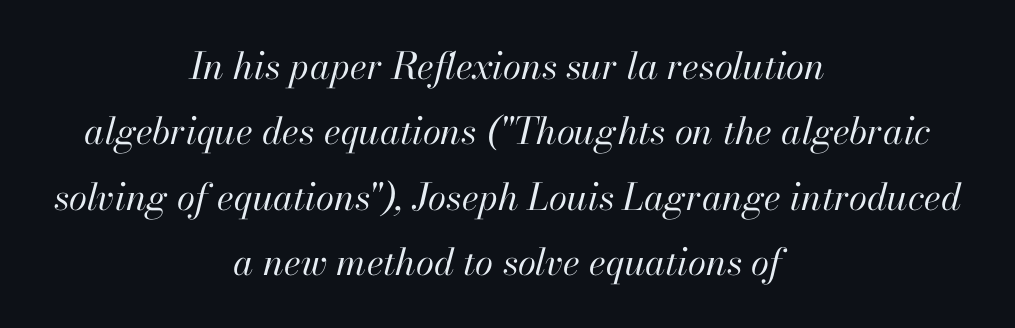
Every character sits at an angle, as italics do. Is the type heavy? It reads as light-to-regular instead. Underline: absent. The face used here is proportionally spaced, like ordinary book or web type. The gaps between neighbouring characters are ordinary and unremarkable.
